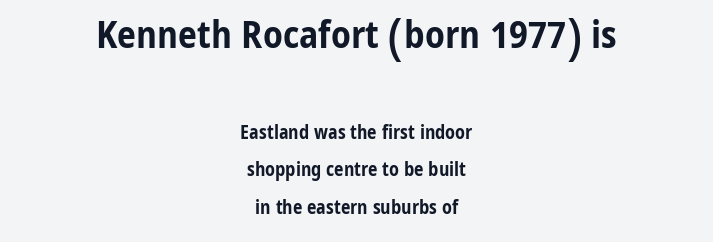
I'd describe the lettering as bold — thick and assertive. Do the characters align in a grid? No, the font is proportional. Between one letter and the next there's only the usual sliver of space. You can tell it's not italic because the verticals are truly vertical. You can tell from the bare stems that sans-serif type was used. Teacher's note: observe the equal gaps on both sides — that is centered alignment.
